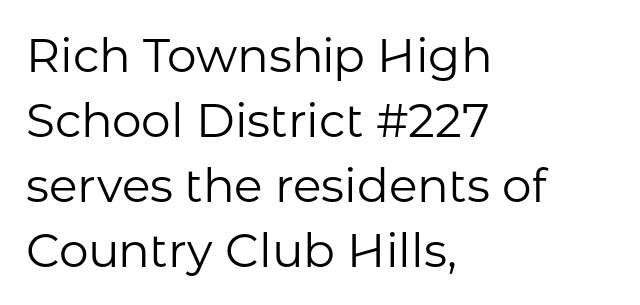
Letterform terminals end flat and unadorned throughout the passage. You could call the tracking neutral — neither tight nor loose. Words float on clear page, feet unadorned. The lines in this sample share a left origin and differ only in where they stop. Unbolded letterforms with no extra heft.
